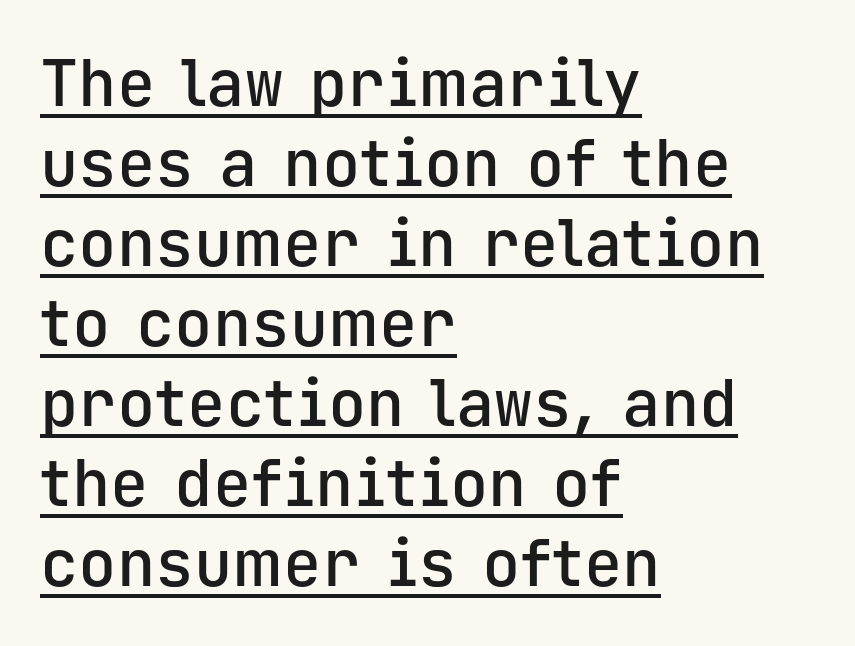
{"serif": "no", "italic": "no", "bold": "semi", "weight": "semibold", "width": "normal", "stroke_contrast": "low", "x_height": "medium", "monospaced": "yes", "underline": "yes", "align": "left", "line_spacing": "normal", "line_spacing_ratio": 1.25, "letter_spacing": "normal", "letter_spacing_em": 0.0, "glyph_px": 64}
